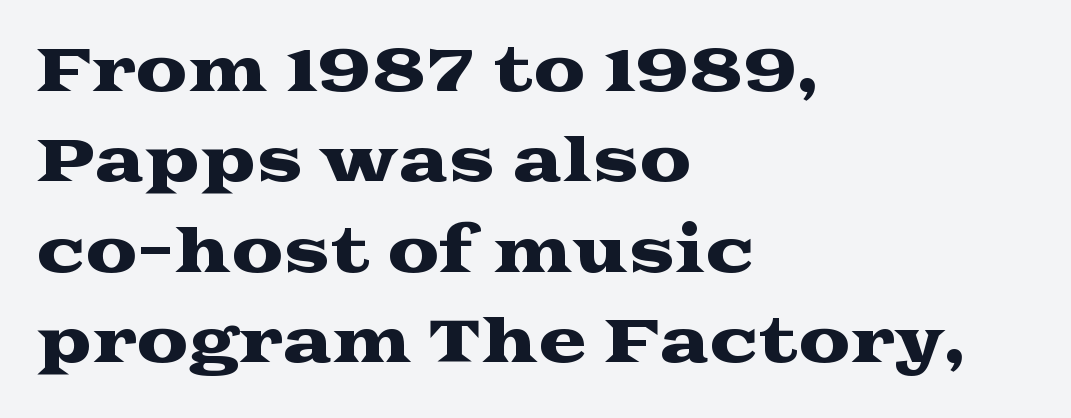
These lines sit exactly where default settings would place them. Is the block centered? No — it sits flush against the left margin. A bare baseline throughout the passage. The letters carry serifs — small finishing strokes at the ends of their stems. The lettering holds an erect, upright posture throughout. The passage shown is typed in a proportional face where columns would drift.
